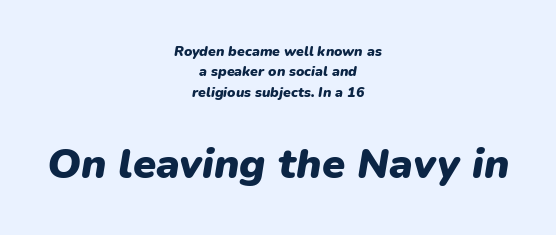
{"italic": "yes", "lean": "right", "slant_degrees": 9, "bold": "yes", "weight": "heavy", "width": "normal", "stroke_contrast": "low", "x_height": "medium", "monospaced": "no", "underline": "no", "align": "center", "line_spacing": "normal", "line_spacing_ratio": 1.45, "letter_spacing": "normal", "letter_spacing_em": 0.0, "larger_block": "second", "size_ratio": 3.0, "glyph_px": 42}
